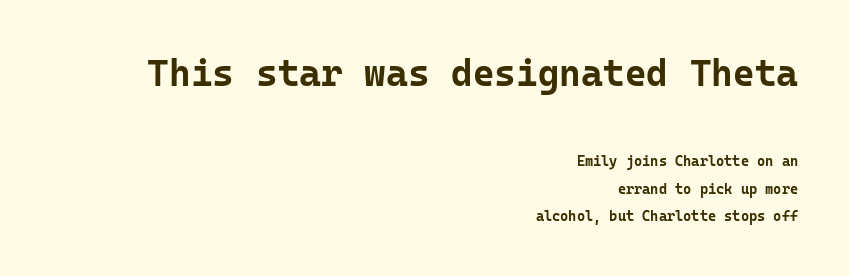
Q: Is the text bold? A: Yes.
Q: Is the text italic (slanted)? A: No, it is upright.
Q: Is the typeface a serif or a sans-serif typeface? A: Sans-serif.
Q: Is the text underlined? A: No.
Q: How is the paragraph aligned? A: Right-aligned.
Q: Is the spacing between letters normal or unusually wide? A: Normal.
Q: Is the spacing between lines tight, normal or loose? A: Loose.
Q: Which block of text is set in a larger size, the first (top) or the second (bottom)? A: The first (top) one.
Q: Width (condensed, normal, or wide)? A: Normal.
Q: Stroke contrast? A: Low.
Q: x-height? A: Medium.
Q: Monospaced? A: Yes.
